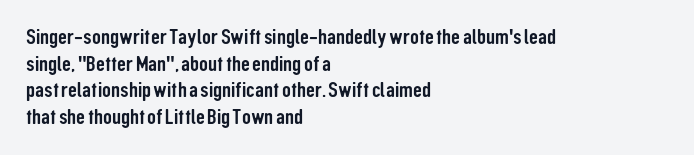
Q: Is the text italic (slanted)? A: No, it is upright.
Q: Is the text underlined? A: No.
Q: How is the paragraph aligned? A: Left-aligned.
Q: Is the spacing between letters normal or unusually wide? A: Normal.
